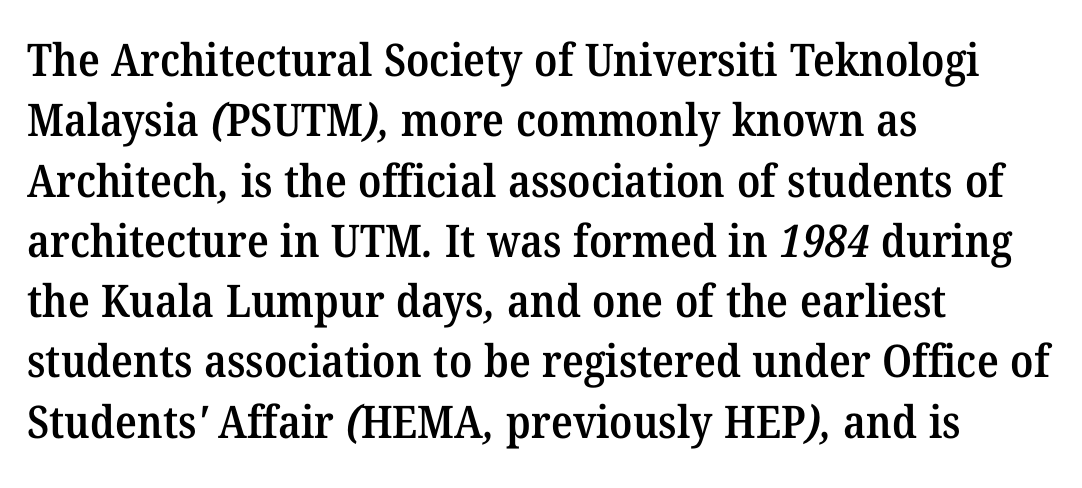
{"serif": "yes", "bold": "semi", "weight": "semibold", "width": "normal", "stroke_contrast": "medium", "x_height": "medium", "monospaced": "no", "underline": "no", "align": "left", "line_spacing": "normal", "line_spacing_ratio": 1.34, "letter_spacing": "normal", "letter_spacing_em": 0.0, "glyph_px": 45}
